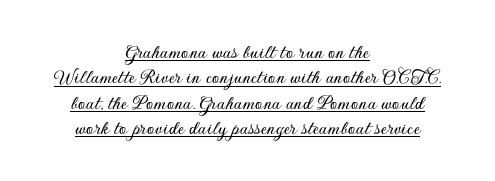
Q: Is the text italic (slanted)? A: Yes.
Q: Is the text underlined? A: Yes.
Q: How is the paragraph aligned? A: Centered.
Q: Is the spacing between letters normal or unusually wide? A: Normal.
